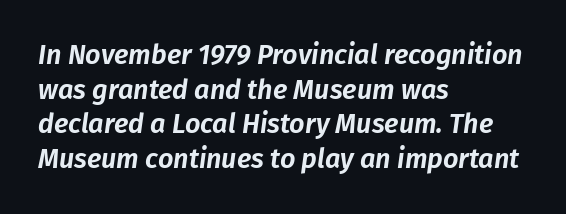
The baseline area is clear. Is the letter spacing exaggerated? No — it looks like the ordinary default. Summary of vertical rhythm: regular, with standard interline spacing. Left-aligned paragraph, ragged on the right. Italic? Definitely — the glyphs are oblique.
